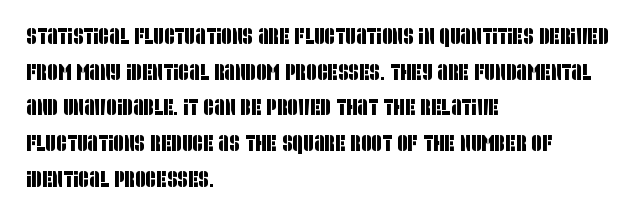
One-word summary of the alignment: left. The face used here is rendered with its standard letterfit. Does the leading feel generous? No, just average. Just letters on the line, the space beneath them empty.
